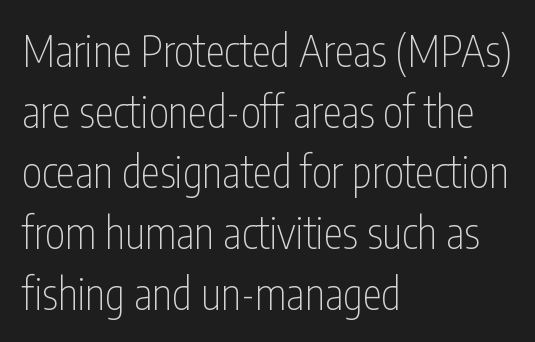
The image shows 43 px thin, condensed sans-serif type, upright; set left-aligned, normal line spacing (1.41x), normal letter spacing, not underlined; low stroke contrast and a medium x-height.
